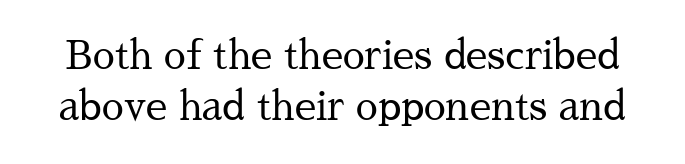
{"serif": "yes", "italic": "no", "bold": "no", "weight": "regular", "width": "normal", "stroke_contrast": "medium", "x_height": "medium", "monospaced": "no", "underline": "no", "line_spacing": "normal", "line_spacing_ratio": 1.31, "letter_spacing": "normal", "letter_spacing_em": 0.0, "glyph_px": 39}
